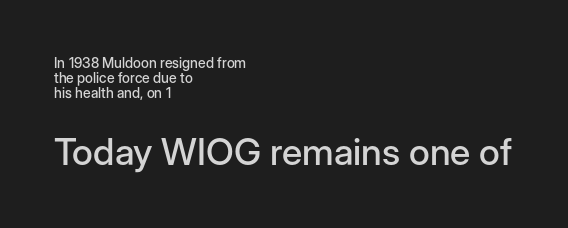
The image shows 37 px sans-serif type, upright; set left-aligned, tight line spacing (1.08x), normal letter spacing, not underlined; the second (bottom) block is 2.64x larger; low stroke contrast and a medium x-height.
